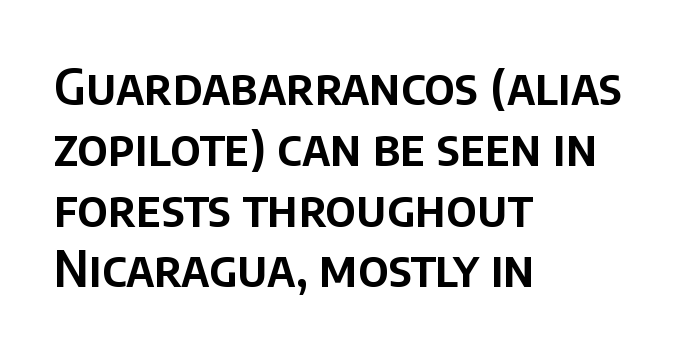
Q: Is the text italic (slanted)? A: No, it is upright.
Q: Is the typeface a serif or a sans-serif typeface? A: Sans-serif.
Q: Is the text underlined? A: No.
Q: How is the paragraph aligned? A: Left-aligned.
Q: Is the spacing between letters normal or unusually wide? A: Normal.
Q: Width (condensed, normal, or wide)? A: Normal.
Q: Stroke contrast? A: Low.
Q: x-height? A: Large.
Q: Monospaced? A: No.
